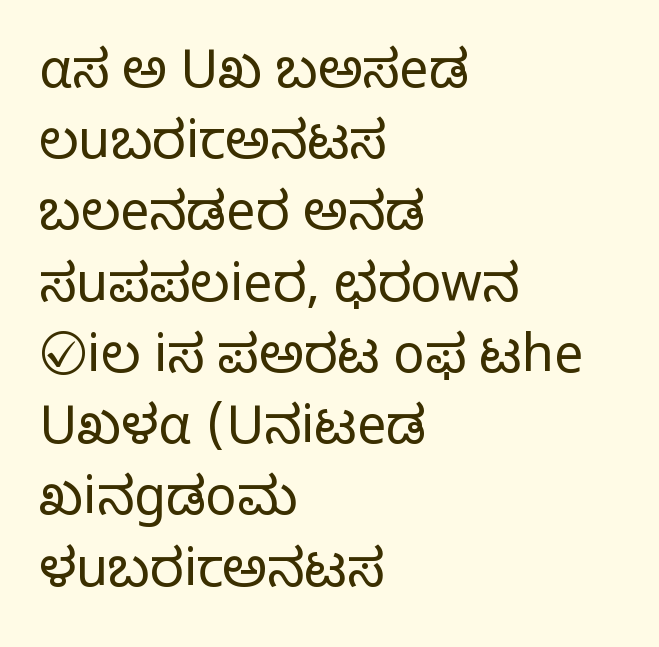
Q: Is the text bold? A: No.
Q: Is the text italic (slanted)? A: No, it is upright.
Q: Is the typeface a serif or a sans-serif typeface? A: Sans-serif.
Q: Is the text underlined? A: No.
Q: How is the paragraph aligned? A: Left-aligned.
Q: Is the spacing between letters normal or unusually wide? A: Normal.
Q: Is the spacing between lines tight, normal or loose? A: Normal.
Q: Width (condensed, normal, or wide)? A: Normal.
Q: Stroke contrast? A: Low.
Q: x-height? A: Medium.
Q: Monospaced? A: No.
